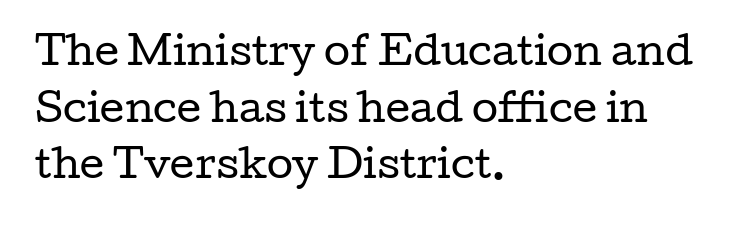
Serifs: yes, visible at the terminals of the letterforms. A bare baseline throughout the passage. Baseline-to-baseline distance is the conventional proportion of letter height. The letters look calm and open, with moderate or lighter stems. The letters advance in unequal steps, a hallmark of proportional type.
